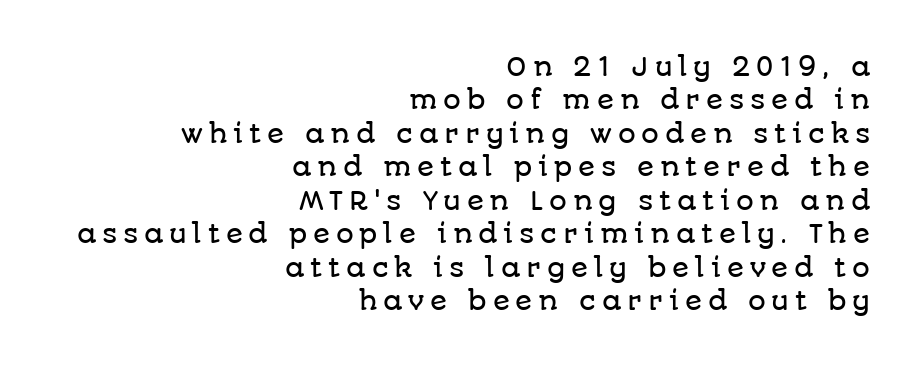
The image shows 25 px text type, upright; set right-aligned, normal line spacing (1.34x), unusually wide letter spacing (+0.23 em), not underlined.
